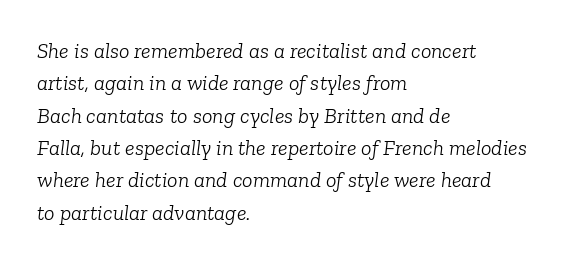
{"italic": "yes", "lean": "right", "slant_degrees": 6, "bold": "no", "underline": "no", "align": "left", "line_spacing": "normal", "line_spacing_ratio": 1.47, "letter_spacing": "normal", "letter_spacing_em": 0.0, "glyph_px": 22}
